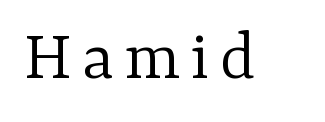
{"serif": "yes", "italic": "no", "bold": "no", "weight": "light", "width": "normal", "stroke_contrast": "low", "x_height": "medium", "monospaced": "no", "underline": "no", "glyph_px": 73}
